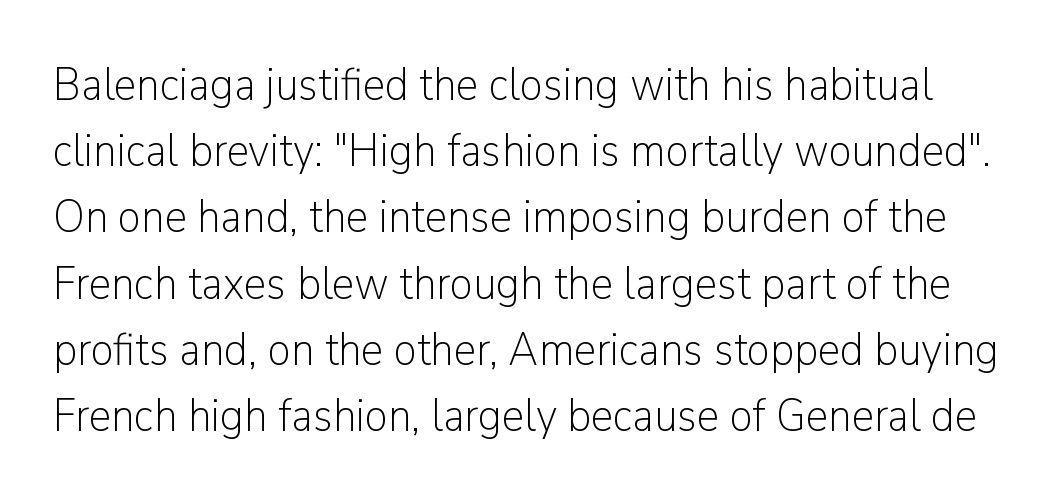
{"serif": "no", "italic": "no", "bold": "no", "weight": "light", "width": "normal", "stroke_contrast": "low", "x_height": "medium", "monospaced": "no", "underline": "no", "line_spacing": "normal", "line_spacing_ratio": 1.44, "letter_spacing": "normal", "letter_spacing_em": 0.0, "glyph_px": 46}
